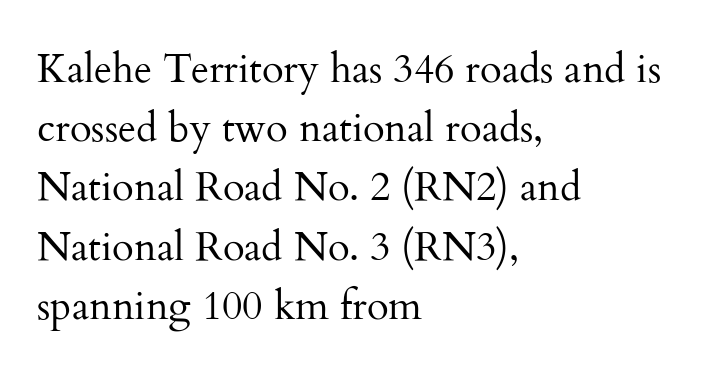
Notice how the passage keeps a crisp vertical edge on the left only. The rendering keeps characters at their native spacing. Posture: straight, roman, zero tilt. The cut favours lightness, reaching ordinary text weight at its darkest. Each row of text sits above clean, open space.
